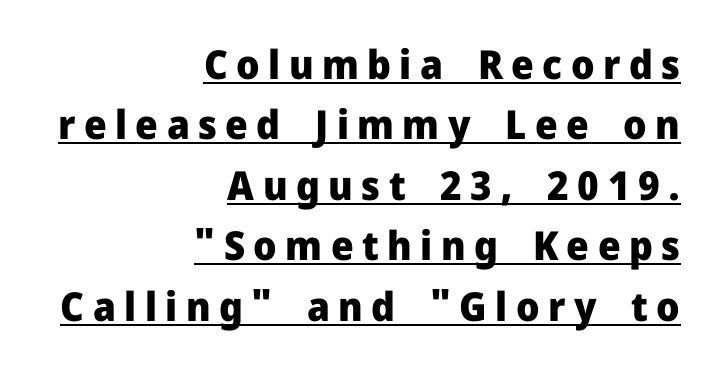
No italicization has been applied; the sample stays upright. Thick stems and heavy bowls — unmistakably bold. Think of a printed novel: that variable character pitch is what you see here. Display-style spreading of the glyphs; the letterfit is very open. One-word summary of the alignment: right. Examine the stroke ends and you'll find no serifs.
